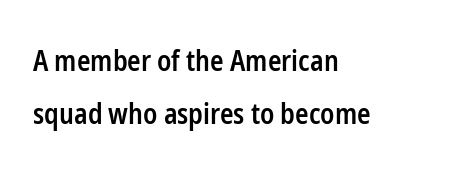
When letters stand straight like this, we call the style roman or upright. You could not count columns in this text — the font is proportionally spaced. Nothing unusual about the tracking: characters are spaced as the font intends. Emphasis by weight is partial: semibold.
